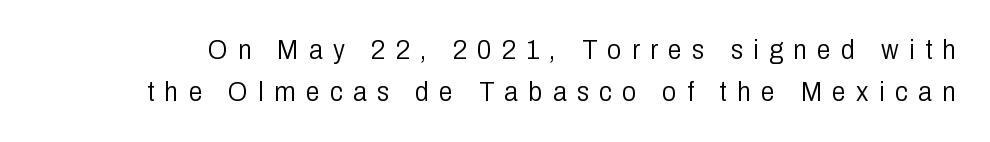
Summary of vertical rhythm: regular, with standard interline spacing. The letters are spread apart with noticeably loose tracking. The space beneath each line is pristine and unruled. A roman cut, with each character standing at attention. Vertical stems look standard width or narrower in stroke.
